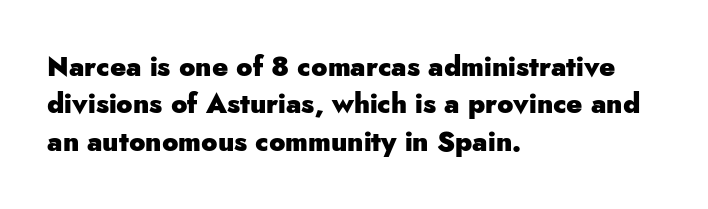
Q: Is the text bold? A: Yes.
Q: Is the text italic (slanted)? A: No, it is upright.
Q: Is the text underlined? A: No.
Q: How is the paragraph aligned? A: Left-aligned.
Q: Is the spacing between letters normal or unusually wide? A: Normal.
Q: Is the spacing between lines tight, normal or loose? A: Normal.
